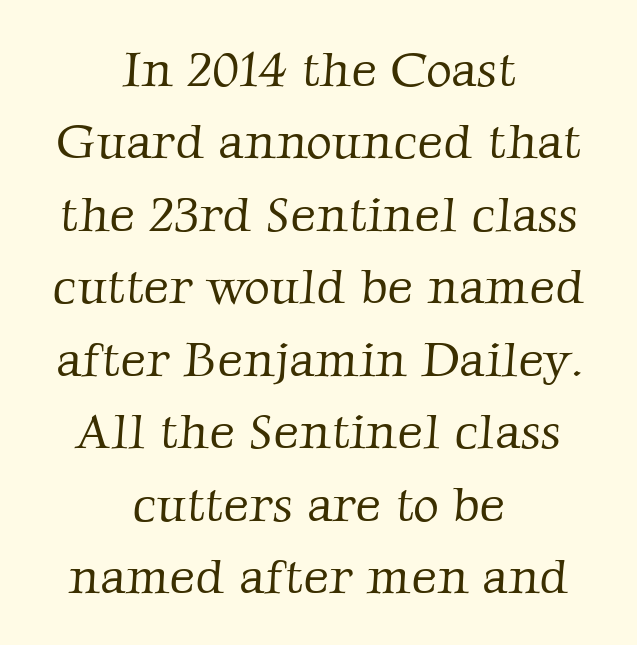
Q: Is the text bold? A: No.
Q: Is the typeface a serif or a sans-serif typeface? A: Serif.
Q: Is the text underlined? A: No.
Q: How is the paragraph aligned? A: Centered.
Q: Is the spacing between letters normal or unusually wide? A: Normal.
Q: Is the spacing between lines tight, normal or loose? A: Normal.
Q: Width (condensed, normal, or wide)? A: Normal.
Q: Stroke contrast? A: Low.
Q: x-height? A: Medium.
Q: Monospaced? A: No.
